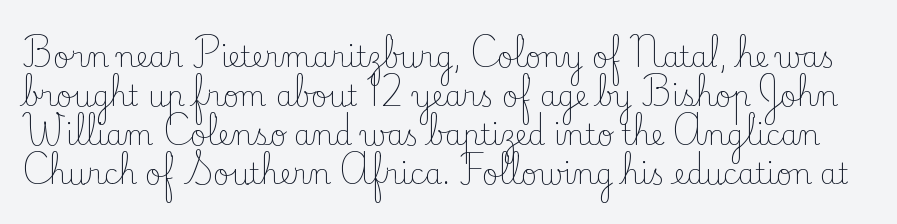
Quick note: underline off. Does the leading feel generous? No, just average. The lettering holds an erect, upright posture throughout. A light-to-regular cut is what we see here. Note the varied advance widths — an 'i' is clearly narrower than an 'm'.
